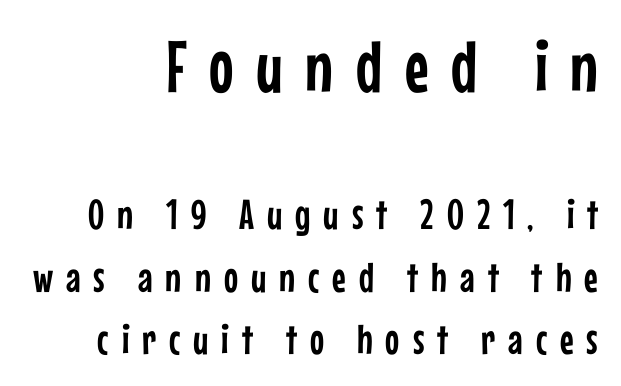
The horizontal fit of the characters is loose and conspicuously gappy. Summary of vertical rhythm: regular, with standard interline spacing. Layout note: lines flush right. Scale decreases going downward across the two blocks. Upright lettering throughout.
